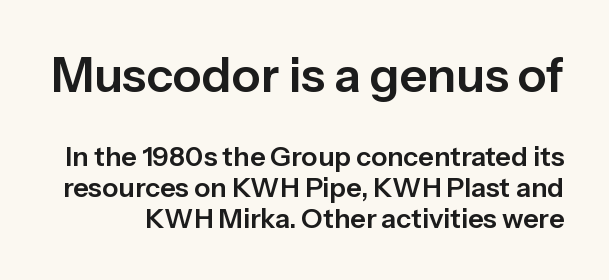
The image shows 48 px sans-serif type, upright; set tight line spacing (1.15x), normal letter spacing, not underlined; the first (top) block is 1.78x larger; low stroke contrast and a medium x-height.
